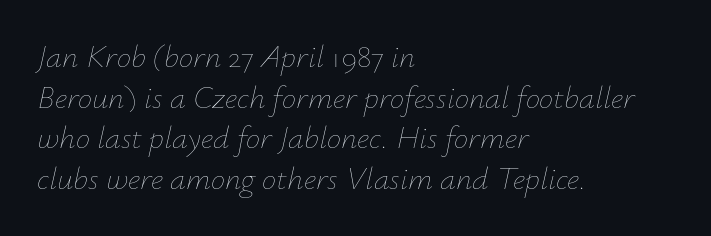
Q: Is the text bold? A: No.
Q: Is the text italic (slanted)? A: Yes, it leans right by about 12 degrees.
Q: Is the text underlined? A: No.
Q: How is the paragraph aligned? A: Left-aligned.
Q: Is the spacing between letters normal or unusually wide? A: Normal.
Q: Is the spacing between lines tight, normal or loose? A: Normal.
Q: Width (condensed, normal, or wide)? A: Normal.
Q: Stroke contrast? A: Low.
Q: x-height? A: Small.
Q: Monospaced? A: No.
